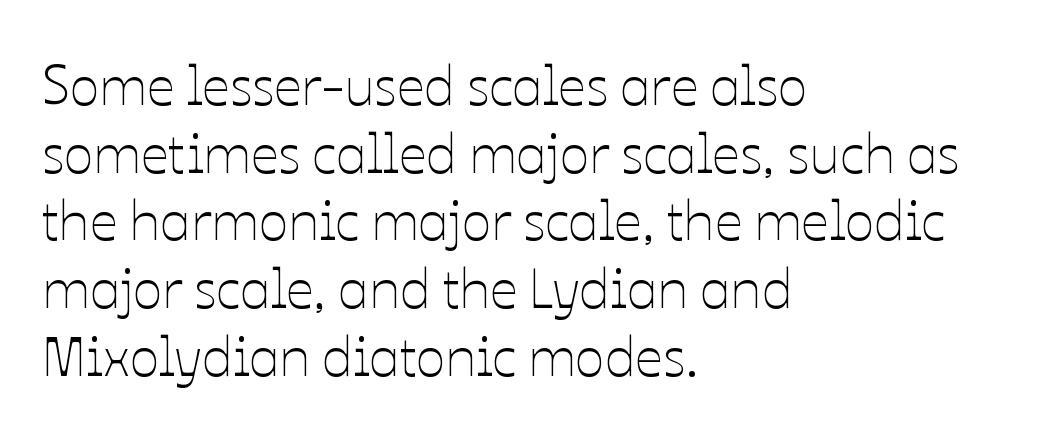
{"italic": "no", "bold": "no", "weight": "thin", "width": "normal", "stroke_contrast": "low", "x_height": "medium", "monospaced": "no", "underline": "no", "align": "left", "line_spacing_ratio": 1.23, "letter_spacing": "normal", "letter_spacing_em": 0.0, "glyph_px": 55}
